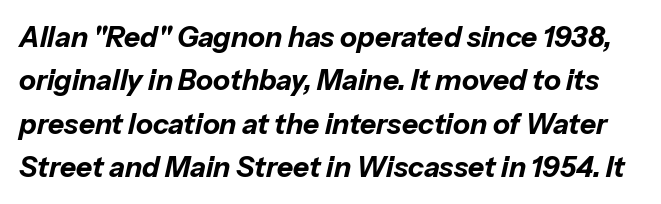
The typography opts for an oblique posture over an upright one. The designer left line spacing at the default. Characters follow at the spacing the type designer built in. A full-strength bold gives these letters their thick strokes.
